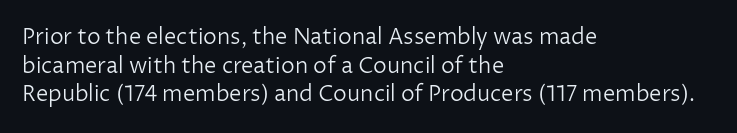
Check the space under the baseline: it is left empty. Characters follow at the spacing the type designer built in. These glyphs show unthickened strokes, regular width or finer. This is the regular roman posture of the typeface. A typesetter would call this leading conventional body-copy spacing. The compositor pushed each line to the left boundary.
